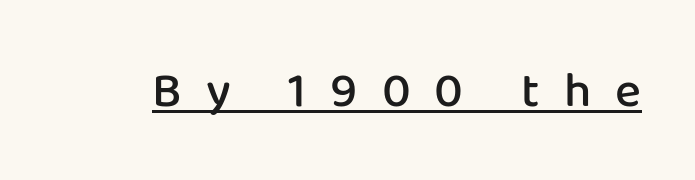
The image shows 49 px semibold sans-serif type, upright; set unusually wide letter spacing (+0.49 em), underlined; low stroke contrast and a medium x-height.
